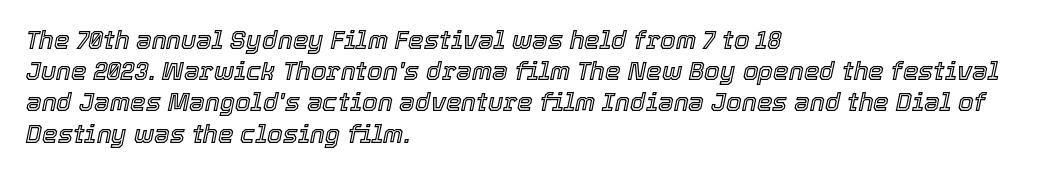
{"italic": "yes", "lean": "right", "slant_degrees": 12, "underline": "no", "align": "left", "line_spacing": "normal", "line_spacing_ratio": 1.25, "letter_spacing": "normal", "letter_spacing_em": 0.0, "glyph_px": 25}
